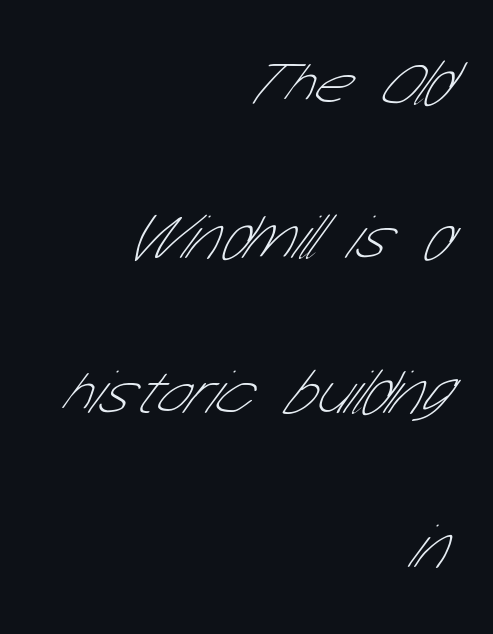
{"serif": "no", "bold": "no", "weight": "thin", "width": "condensed", "stroke_contrast": "low", "x_height": "medium", "monospaced": "no", "underline": "no", "align": "right", "line_spacing": "loose", "line_spacing_ratio": 2.45, "letter_spacing": "normal", "letter_spacing_em": 0.0, "glyph_px": 63}
